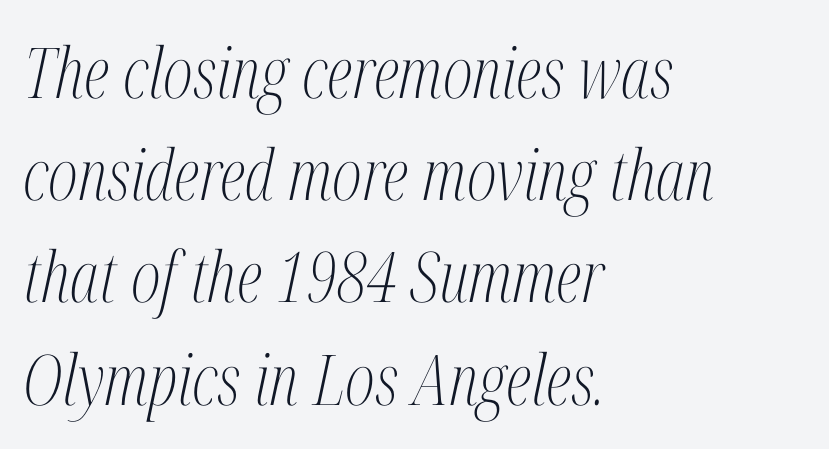
The image shows 70 px light, condensed serif type, italic (leaning right); set left-aligned, normal line spacing (1.46x), normal letter spacing, not underlined; medium stroke contrast and a medium x-height.
